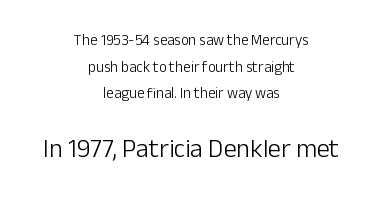
{"italic": "no", "bold": "no", "underline": "no", "align": "center", "line_spacing_ratio": 1.78, "letter_spacing": "normal", "letter_spacing_em": 0.0, "larger_block": "second", "size_ratio": 1.73, "glyph_px": 26}
